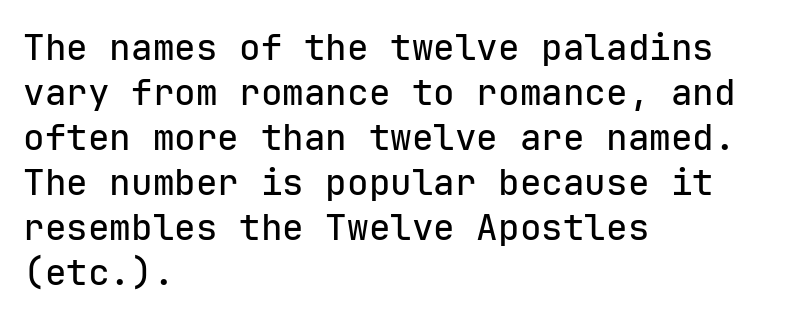
{"serif": "no", "italic": "no", "width": "normal", "stroke_contrast": "low", "x_height": "medium", "monospaced": "yes", "underline": "no", "align": "left", "line_spacing": "normal", "line_spacing_ratio": 1.25, "letter_spacing": "normal", "letter_spacing_em": 0.0, "glyph_px": 36}
